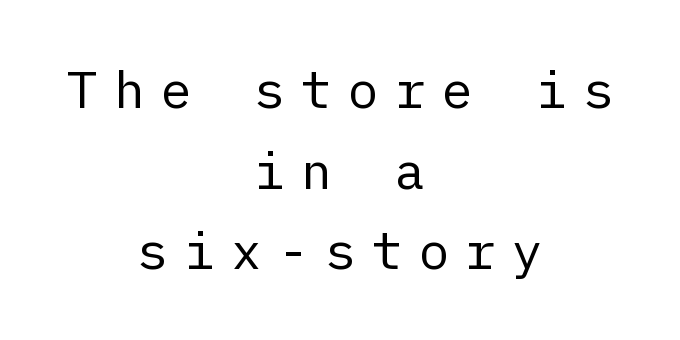
{"serif": "no", "italic": "no", "bold": "no", "weight": "regular", "width": "normal", "stroke_contrast": "low", "x_height": "medium", "underline": "no", "align": "center", "line_spacing": "normal", "line_spacing_ratio": 1.58, "letter_spacing": "wide", "letter_spacing_em": 0.32, "glyph_px": 51}
